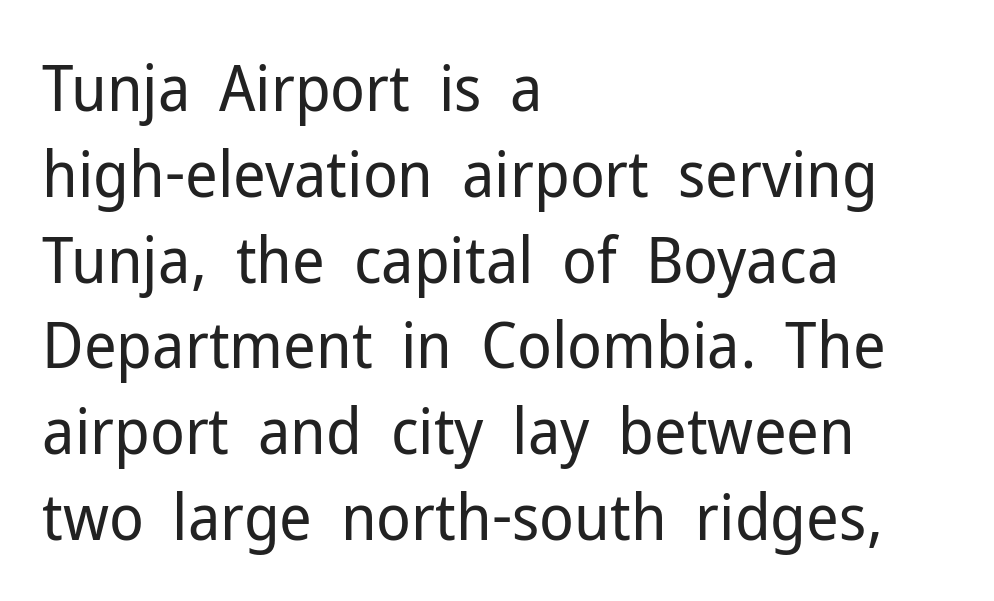
The weight tops out at a normal text grade. What's the leading like? Ordinary, nothing unusual. The rag falls on the right side of this text block. Each word holds together tightly as a unit, with standard inter-letter gaps.
